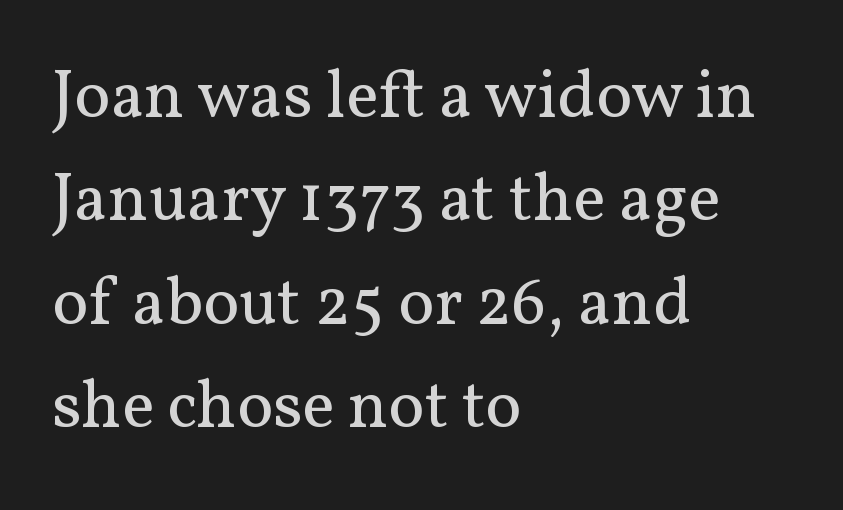
A normal amount of white space separates one row of letters from the next. Line beginnings align vertically; line endings do not. Proportional: the letters do not fall into vertical columns. This rendering leaves character spacing at its baseline value. The specimen omits any rule beneath the text block's lines.
